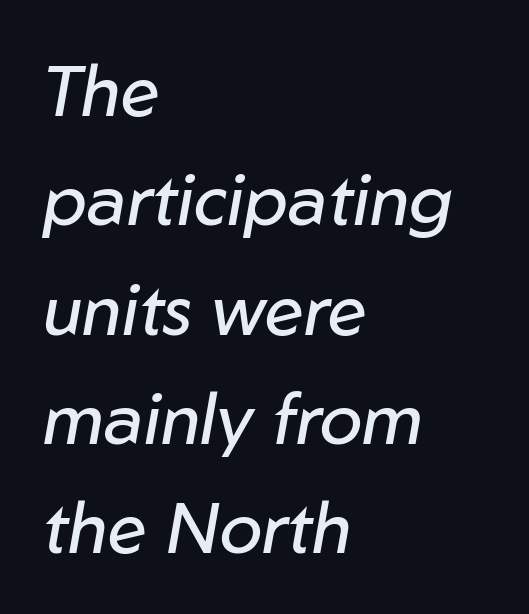
No extra ink here — the face is not bold. The typography opts for an oblique posture over an upright one. Each letter keeps its own natural width here, so spacing adapts to shape. Interline gaps are of average width in this sample. Short note: letters normally spaced. The foot of each line stays bare and open.
